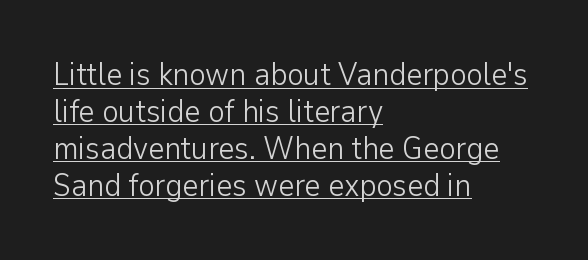
The image shows 31 px light sans-serif type, upright; set left-aligned, line spacing 1.19x, normal letter spacing, underlined; low stroke contrast and a medium x-height.
